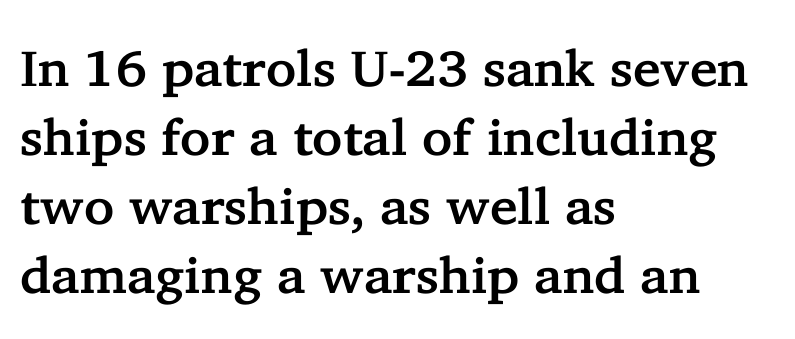
The image shows 51 px serif type, upright; set left-aligned, normal line spacing (1.35x), normal letter spacing, not underlined; low stroke contrast and a medium x-height.
